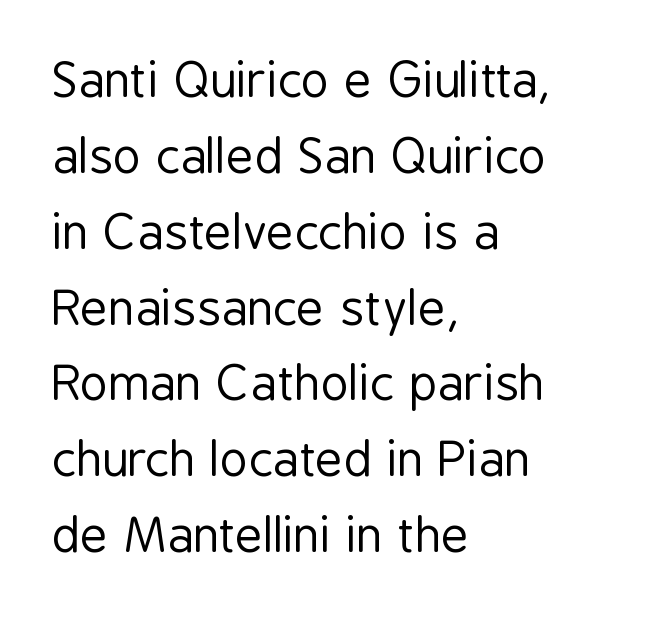
The image shows 48 px regular-weight, condensed sans-serif type, upright; set left-aligned, normal line spacing (1.58x), normal letter spacing, not underlined; low stroke contrast and a medium x-height.
